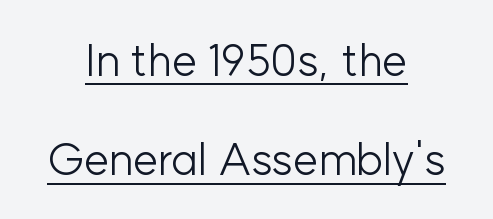
The image shows 45 px light sans-serif type, upright; set centered, loose line spacing (2.21x), normal letter spacing, underlined; low stroke contrast and a medium x-height.
